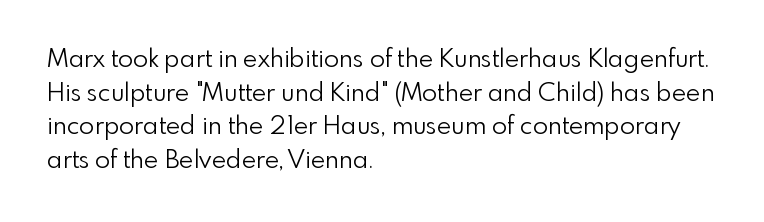
Q: Is the text bold? A: No.
Q: Is the text italic (slanted)? A: No, it is upright.
Q: Is the text underlined? A: No.
Q: How is the paragraph aligned? A: Left-aligned.
Q: Is the spacing between letters normal or unusually wide? A: Normal.
Q: Is the spacing between lines tight, normal or loose? A: Normal.
